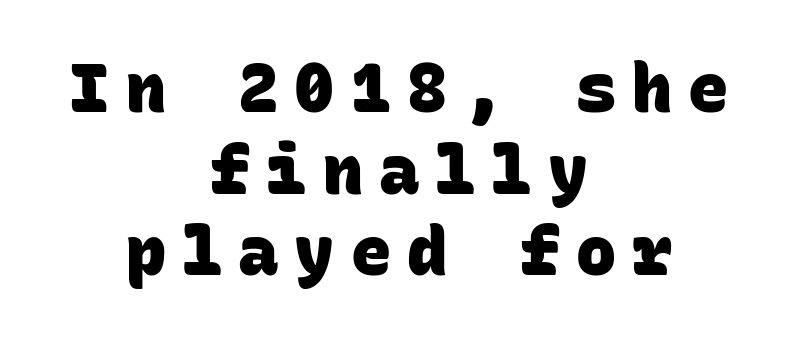
Q: Is the text bold? A: Yes.
Q: Is the typeface a serif or a sans-serif typeface? A: Sans-serif.
Q: Is the text underlined? A: No.
Q: How is the paragraph aligned? A: Centered.
Q: Is the spacing between letters normal or unusually wide? A: Unusually wide.
Q: Width (condensed, normal, or wide)? A: Normal.
Q: Stroke contrast? A: Low.
Q: x-height? A: Large.
Q: Monospaced? A: Yes.
